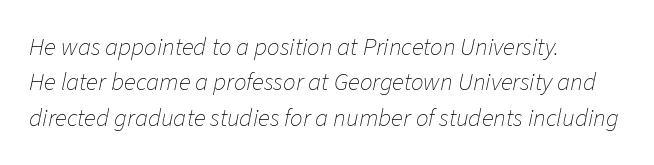
Q: Is the text bold? A: No.
Q: Is the text italic (slanted)? A: Yes, it leans right by about 11 degrees.
Q: Is the text underlined? A: No.
Q: How is the paragraph aligned? A: Left-aligned.
Q: Is the spacing between letters normal or unusually wide? A: Normal.
Q: Is the spacing between lines tight, normal or loose? A: Normal.
